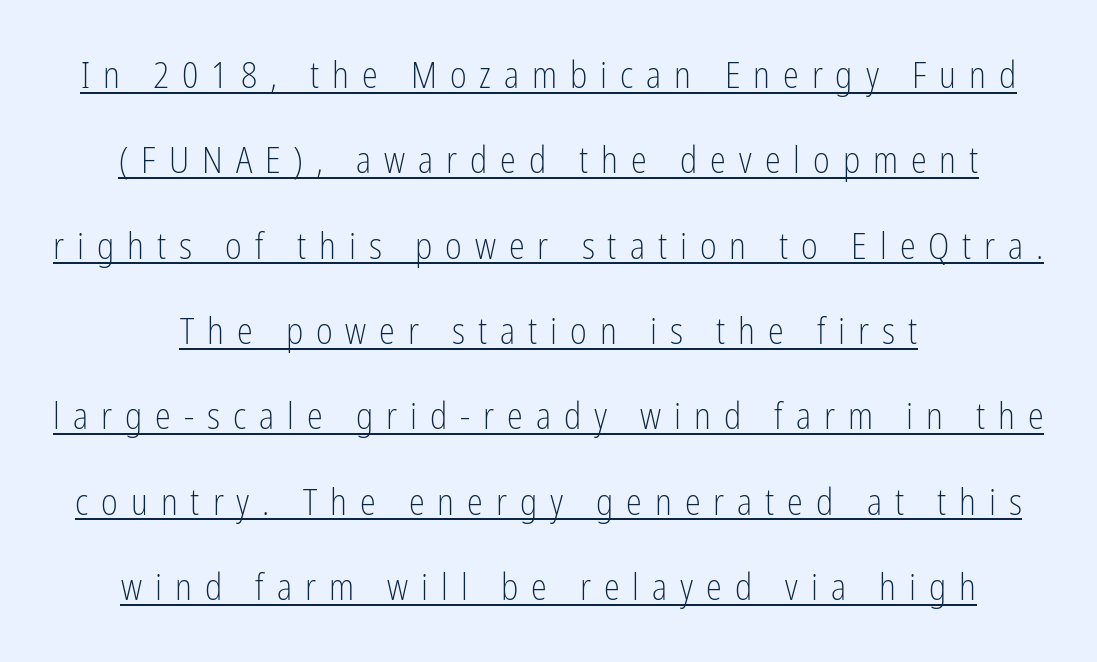
Regarding leading, the lines here are spaced well apart. Look at the bottom of the vertical strokes: they stop flat, with no serifs. A student would call this center alignment; a typographer would say set centered. Quick note: underline on. Character widths vary here, with narrow letters taking less room than wide ones. Posture: vertical.
